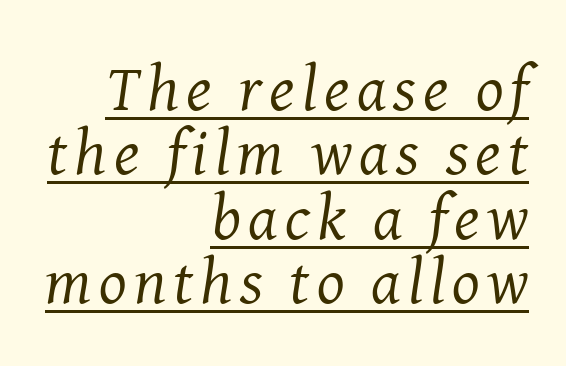
{"serif": "yes", "italic": "yes", "lean": "right", "slant_degrees": 8, "bold": "no", "weight": "regular", "width": "normal", "stroke_contrast": "medium", "x_height": "medium", "monospaced": "no", "underline": "yes", "align": "right", "line_spacing": "tight", "line_spacing_ratio": 0.99, "glyph_px": 65}
